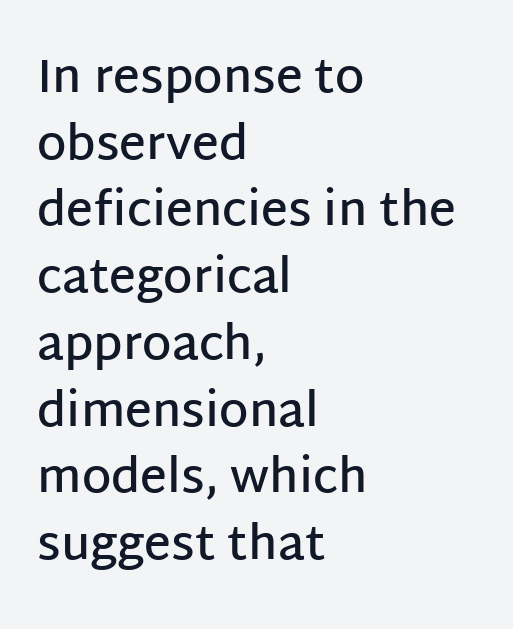
The image shows 47 px semibold sans-serif type, upright; set left-aligned, normal line spacing (1.42x), normal letter spacing, not underlined; low stroke contrast and a large x-height.
